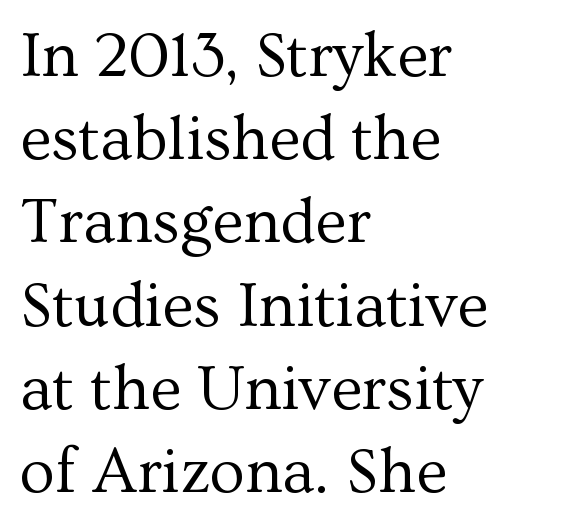
The image shows 64 px regular-weight serif type, upright; set left-aligned, normal line spacing (1.3x), normal letter spacing, not underlined; medium stroke contrast and a medium x-height.
